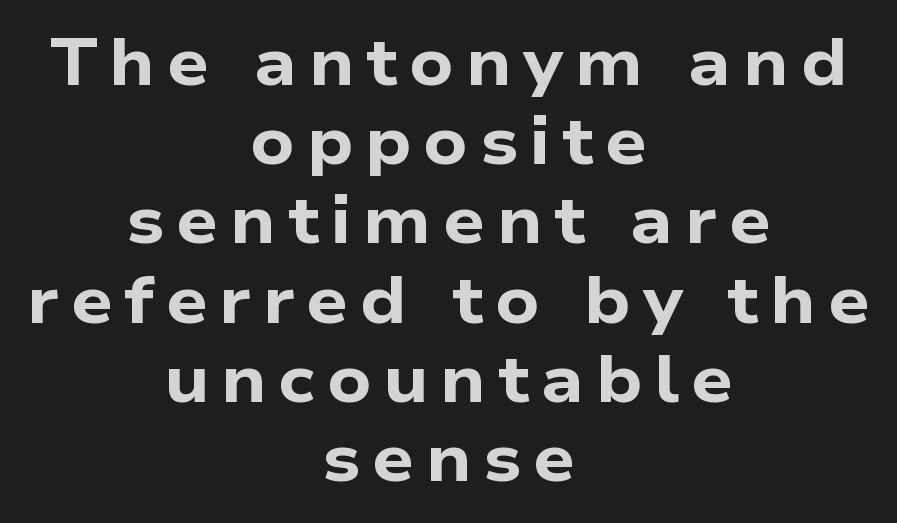
Q: Is the text bold? A: Yes.
Q: Is the typeface a serif or a sans-serif typeface? A: Sans-serif.
Q: Is the text underlined? A: No.
Q: How is the paragraph aligned? A: Centered.
Q: Width (condensed, normal, or wide)? A: Wide.
Q: Stroke contrast? A: Low.
Q: x-height? A: Medium.
Q: Monospaced? A: No.
